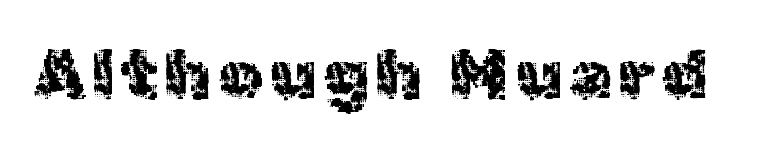
{"serif": "no", "italic": "no", "width": "normal", "x_height": "medium", "monospaced": "no", "underline": "no", "glyph_px": 69}
